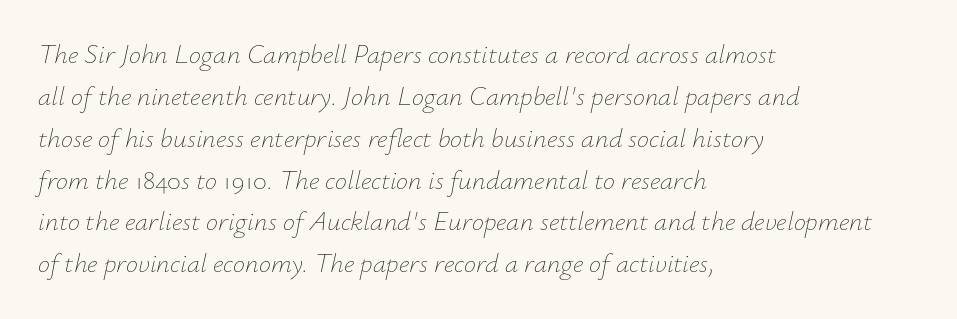
The image shows 27 px text type, italic (leaning right); set left-aligned, normal line spacing (1.55x), normal letter spacing, not underlined.
